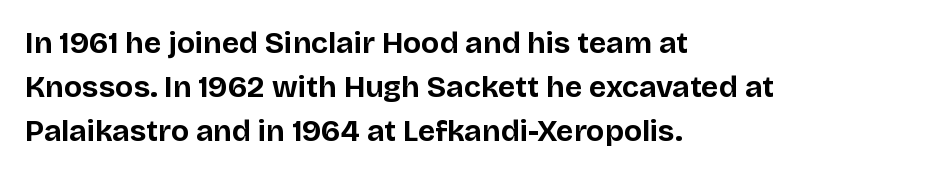
{"serif": "no", "italic": "no", "bold": "yes", "weight": "bold", "width": "normal", "stroke_contrast": "low", "x_height": "large", "monospaced": "no", "underline": "no", "align": "left", "line_spacing": "normal", "line_spacing_ratio": 1.46, "letter_spacing": "normal", "letter_spacing_em": 0.0, "glyph_px": 30}
